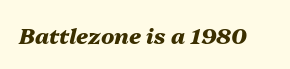
{"italic": "yes", "lean": "right", "slant_degrees": 13, "bold": "yes", "underline": "no", "letter_spacing": "normal", "letter_spacing_em": 0.0, "glyph_px": 22}
